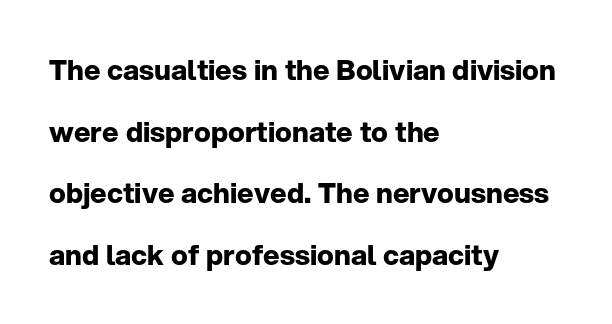
{"serif": "no", "italic": "no", "bold": "yes", "weight": "bold", "width": "normal", "stroke_contrast": "low", "x_height": "medium", "monospaced": "no", "underline": "no", "align": "left", "line_spacing": "loose", "line_spacing_ratio": 2.2, "letter_spacing": "normal", "letter_spacing_em": 0.0, "glyph_px": 28}
